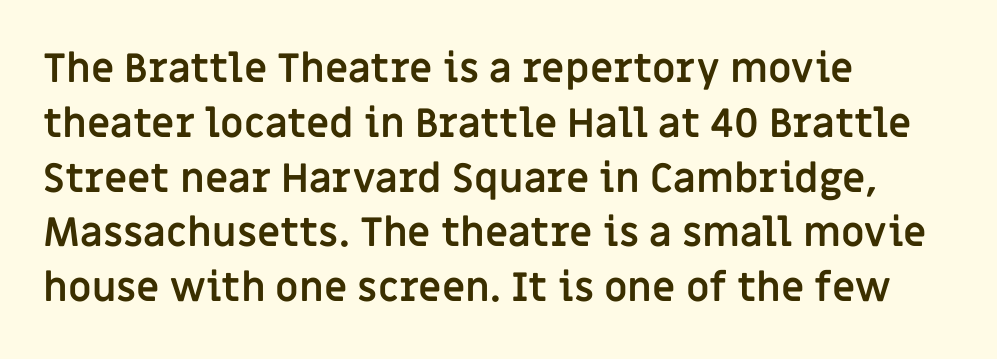
{"serif": "no", "italic": "no", "bold": "yes", "weight": "semibold", "width": "normal", "stroke_contrast": "low", "x_height": "large", "monospaced": "no", "underline": "no", "align": "left", "line_spacing": "normal", "line_spacing_ratio": 1.37, "letter_spacing": "normal", "letter_spacing_em": 0.0, "glyph_px": 40}
